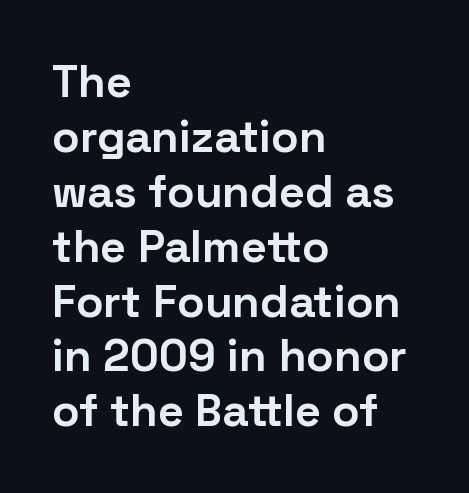
The image shows 45 px bold sans-serif type, upright; set left-aligned, line spacing 1.22x, normal letter spacing, not underlined; low stroke contrast and a medium x-height.
